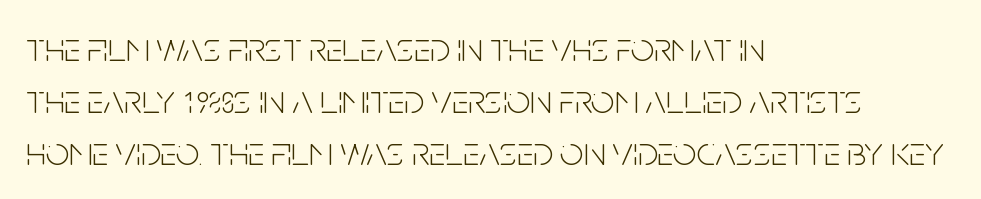
{"serif": "no", "italic": "no", "bold": "no", "weight": "light", "width": "condensed", "stroke_contrast": "low", "x_height": "large", "monospaced": "no", "underline": "no", "align": "left", "line_spacing": "normal", "line_spacing_ratio": 1.27, "letter_spacing": "normal", "letter_spacing_em": 0.0, "glyph_px": 41}
